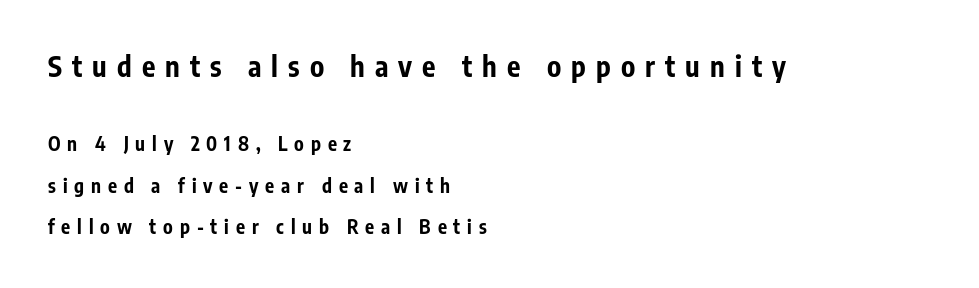
The image shows 28 px bold, condensed sans-serif type, upright; set left-aligned, loose line spacing (2.18x), unusually wide letter spacing (+0.36 em), not underlined; the first (top) block is 1.47x larger; low stroke contrast and a medium x-height.
